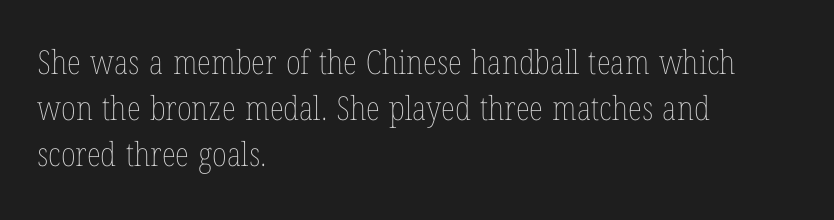
The image shows 33 px thin, condensed type, upright; set left-aligned, normal line spacing (1.39x), normal letter spacing, not underlined; low stroke contrast and a medium x-height.
